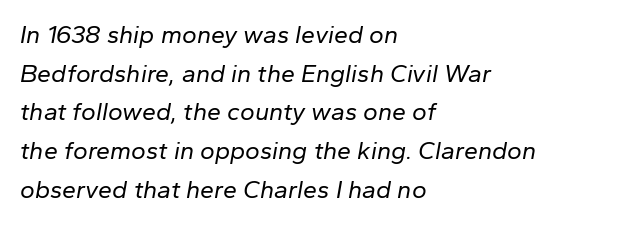
Is the block centered? No — it sits flush against the left margin. The passage shown is not underscored anywhere. When letters slant like this, we call the style italic. Characters follow at the spacing the type designer built in.
